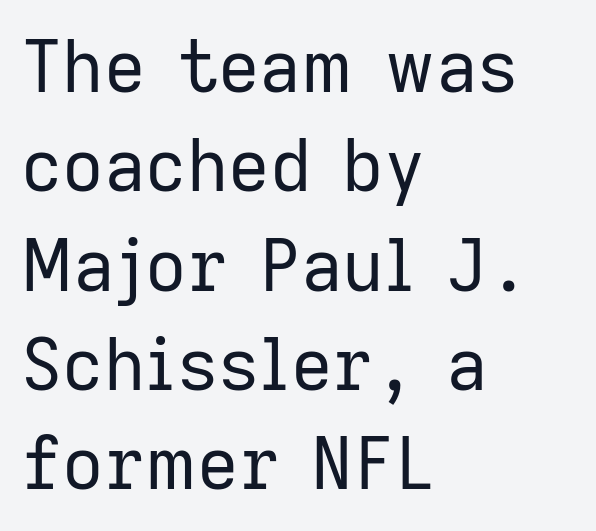
The image shows 72 px regular-weight sans-serif type, upright; set left-aligned, normal line spacing (1.38x), normal letter spacing, not underlined; low stroke contrast and a medium x-height.
